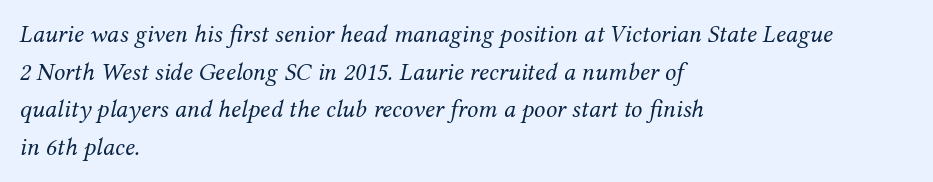
The image shows 25 px text type, italic (leaning right); set left-aligned, normal line spacing (1.51x), normal letter spacing, not underlined.
